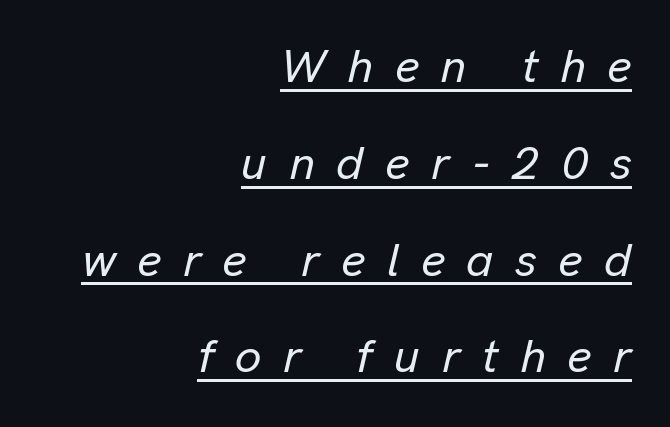
The image shows 47 px text type, italic (leaning right); set right-aligned, loose line spacing (2.06x), unusually wide letter spacing (+0.46 em), underlined; low stroke contrast and a medium x-height.
